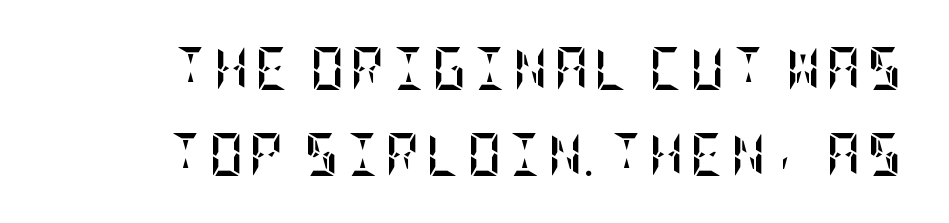
Q: Is the text bold? A: Yes.
Q: Is the text italic (slanted)? A: No, it is upright.
Q: Is the text underlined? A: No.
Q: Is the spacing between lines tight, normal or loose? A: Loose.
Q: Width (condensed, normal, or wide)? A: Condensed.
Q: Stroke contrast? A: Low.
Q: x-height? A: Large.
